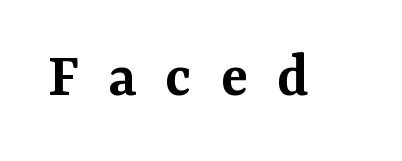
Q: Is the text bold? A: Semi-bold.
Q: Is the text italic (slanted)? A: No, it is upright.
Q: Is the typeface a serif or a sans-serif typeface? A: Serif.
Q: Is the text underlined? A: No.
Q: Is the spacing between letters normal or unusually wide? A: Unusually wide.
Q: Width (condensed, normal, or wide)? A: Normal.
Q: Stroke contrast? A: Medium.
Q: x-height? A: Medium.
Q: Monospaced? A: No.
